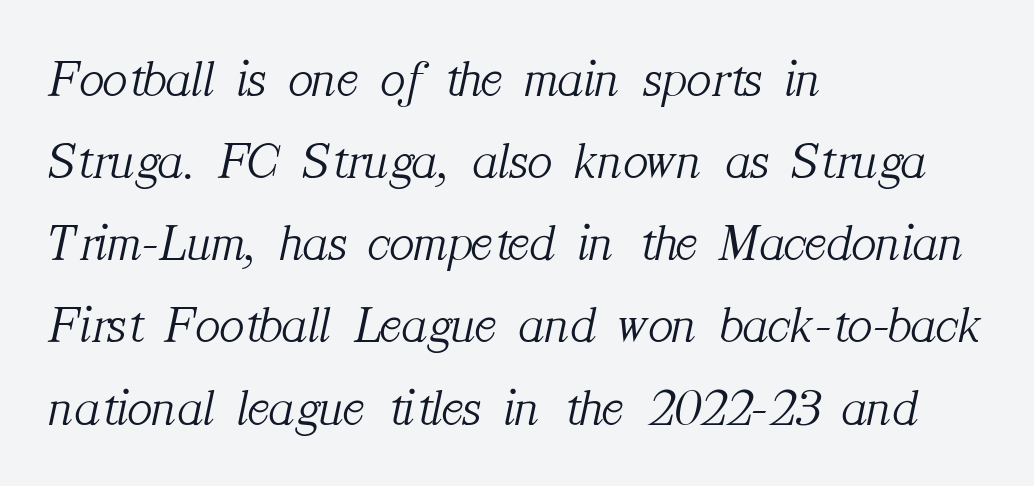
The face used here is seriffed, in the tradition of book romans. The weight tops out at a normal text grade. There's an unmistakable incline to the writing here. Look at the tracking — it's just the regular setting, nothing added. Alignment: flush left. This sample has the flowing, uneven cadence of proportional lettering.
